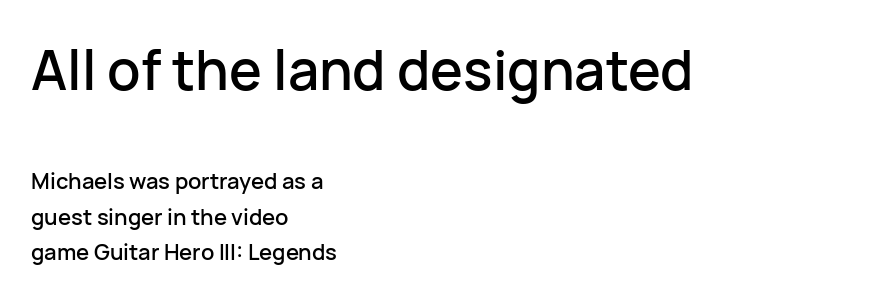
The area under the type is left untouched. Type size steps down from the first block to the second. The letterforms sit shoulder to shoulder at normal distance. This block has exactly the height ordinary leading produces. This sample has the flowing, uneven cadence of proportional lettering.
